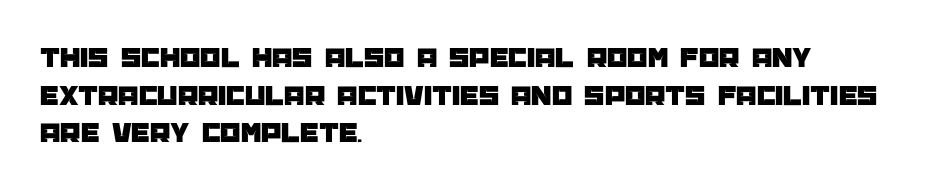
The image shows 29 px sans-serif type, upright; set left-aligned, normal line spacing (1.3x), normal letter spacing, not underlined; low stroke contrast and a large x-height.
